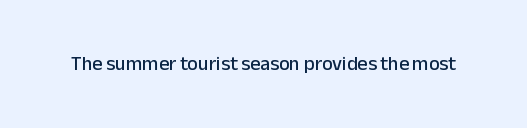
Q: Is the text italic (slanted)? A: No, it is upright.
Q: Is the text underlined? A: No.
Q: Is the spacing between letters normal or unusually wide? A: Normal.
